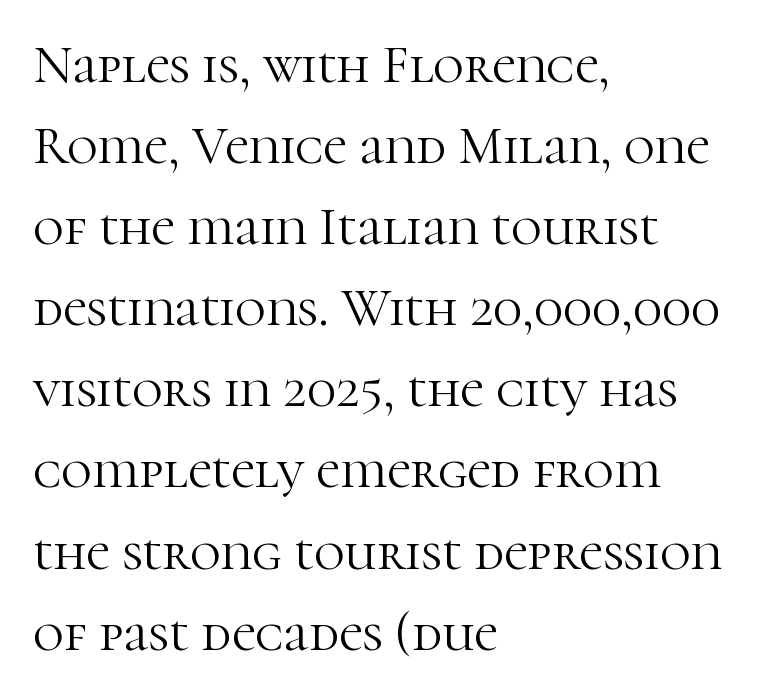
{"serif": "yes", "italic": "no", "bold": "no", "weight": "light", "width": "normal", "stroke_contrast": "high", "x_height": "medium", "monospaced": "no", "underline": "no", "align": "left", "line_spacing": "normal", "line_spacing_ratio": 1.53, "letter_spacing": "normal", "letter_spacing_em": 0.0, "glyph_px": 53}
